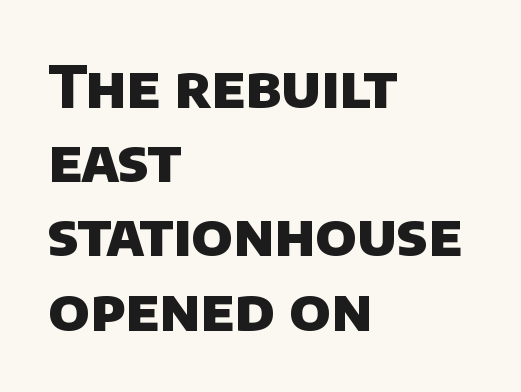
The image shows 58 px heavy sans-serif type; set left-aligned, normal line spacing (1.28x), normal letter spacing, not underlined; low stroke contrast and a large x-height.
